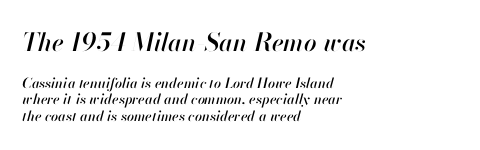
Descenders hang freely into open space. Spacing between characters is what you'd get straight out of the box. A typesetter would mark this as italic. Whoever set this made the first block the dominant, larger element. Which margin do the lines hug? The left one — the right edge is uneven.
